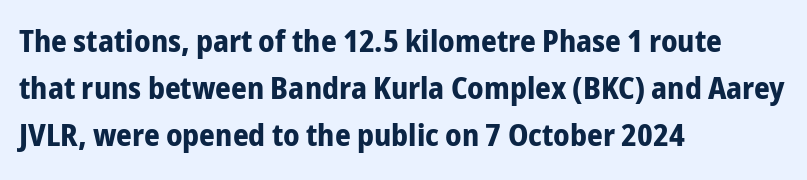
Q: Is the text bold? A: Yes.
Q: Is the text italic (slanted)? A: No, it is upright.
Q: Is the typeface a serif or a sans-serif typeface? A: Sans-serif.
Q: Is the text underlined? A: No.
Q: How is the paragraph aligned? A: Left-aligned.
Q: Is the spacing between letters normal or unusually wide? A: Normal.
Q: Is the spacing between lines tight, normal or loose? A: Normal.
Q: Width (condensed, normal, or wide)? A: Condensed.
Q: Stroke contrast? A: Low.
Q: x-height? A: Medium.
Q: Monospaced? A: No.
